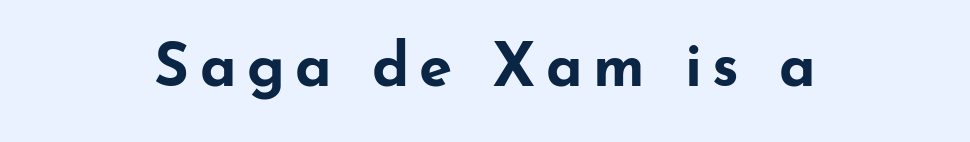
Q: Is the text bold? A: Yes.
Q: Is the text italic (slanted)? A: No, it is upright.
Q: Is the typeface a serif or a sans-serif typeface? A: Sans-serif.
Q: Is the text underlined? A: No.
Q: How is the paragraph aligned? A: Centered.
Q: Width (condensed, normal, or wide)? A: Wide.
Q: Stroke contrast? A: Low.
Q: x-height? A: Small.
Q: Monospaced? A: No.
